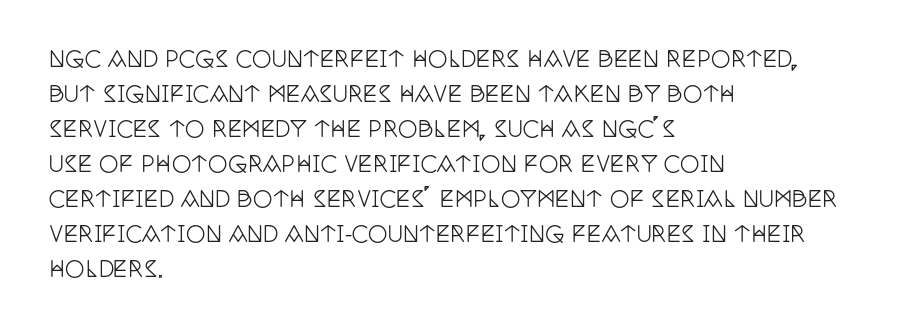
{"italic": "no", "underline": "no", "align": "left", "line_spacing": "normal", "line_spacing_ratio": 1.59, "letter_spacing": "normal", "letter_spacing_em": 0.0, "glyph_px": 22}
